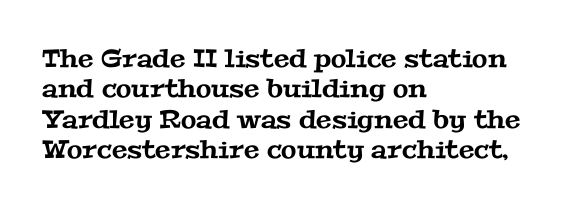
The image shows 25 px text type; set left-aligned, line spacing 1.22x, normal letter spacing, not underlined.
